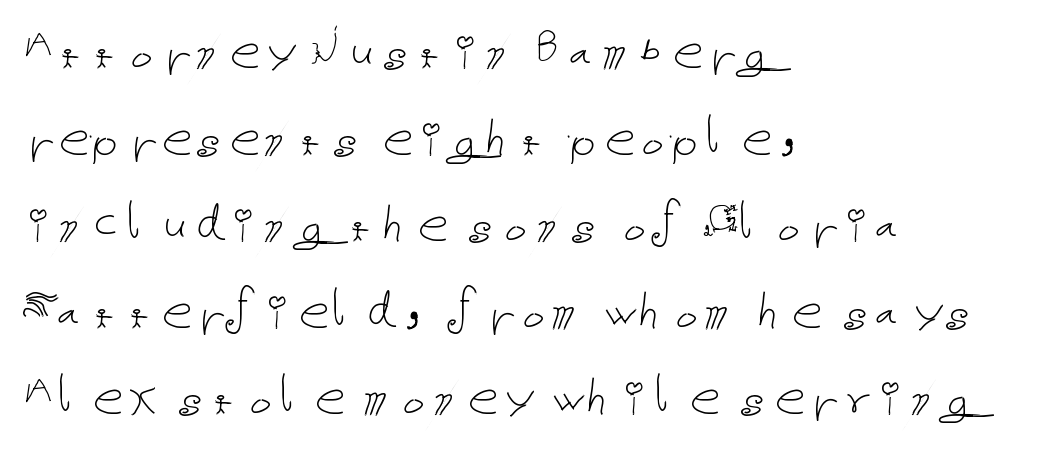
Posture: vertical. Casual observation: everything's shoved over to the left. The passage shown has conventional tracking throughout. This rendering features lettering with no underline. Rows of type keep a routine distance in the vertical direction. Think standard paragraph weight, or any step lighter than that.
